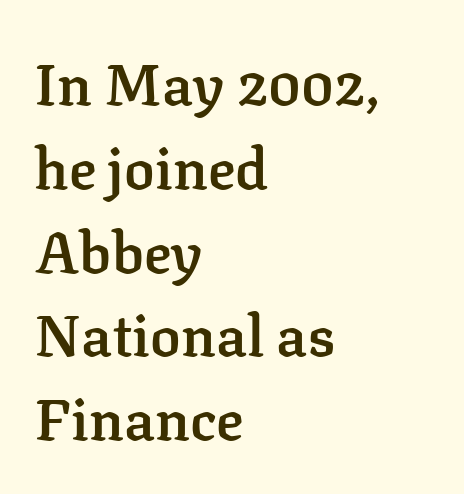
{"serif": "yes", "italic": "no", "bold": "semi", "weight": "semibold", "width": "normal", "stroke_contrast": "low", "x_height": "medium", "monospaced": "no", "underline": "no", "align": "left", "line_spacing": "normal", "line_spacing_ratio": 1.47, "letter_spacing": "normal", "letter_spacing_em": 0.0, "glyph_px": 57}
